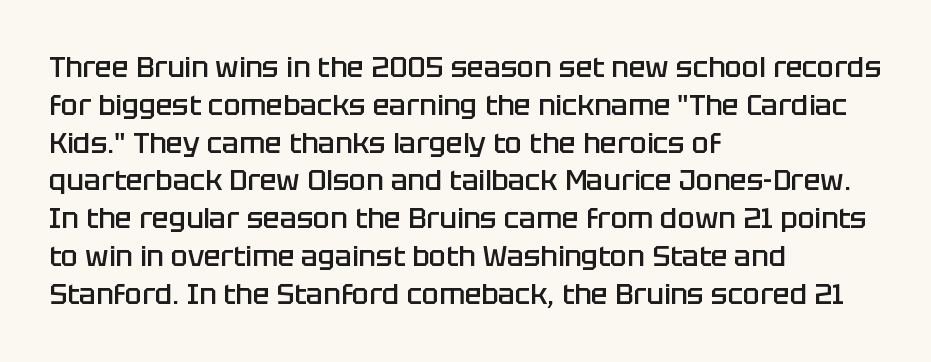
{"serif": "no", "italic": "no", "bold": "semi", "weight": "semibold", "width": "normal", "stroke_contrast": "low", "x_height": "large", "monospaced": "no", "underline": "no", "align": "left", "line_spacing": "normal", "line_spacing_ratio": 1.35, "letter_spacing": "normal", "letter_spacing_em": 0.0, "glyph_px": 28}
